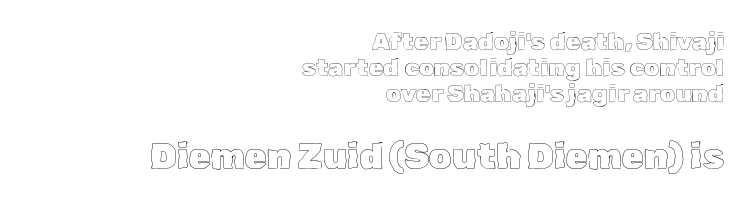
Q: Is the text italic (slanted)? A: No, it is upright.
Q: Is the text underlined? A: No.
Q: How is the paragraph aligned? A: Right-aligned.
Q: Is the spacing between letters normal or unusually wide? A: Normal.
Q: Is the spacing between lines tight, normal or loose? A: Tight.
Q: Which block of text is set in a larger size, the first (top) or the second (bottom)? A: The second (bottom) one.
Q: Width (condensed, normal, or wide)? A: Normal.
Q: x-height? A: Medium.
Q: Monospaced? A: No.
